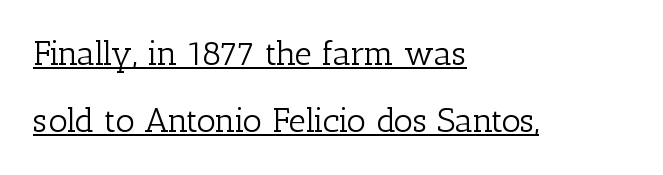
{"serif": "yes", "italic": "no", "bold": "no", "weight": "light", "width": "normal", "stroke_contrast": "low", "x_height": "medium", "monospaced": "no", "underline": "yes", "align": "left", "line_spacing": "loose", "line_spacing_ratio": 1.98, "letter_spacing": "normal", "letter_spacing_em": 0.0, "glyph_px": 34}
